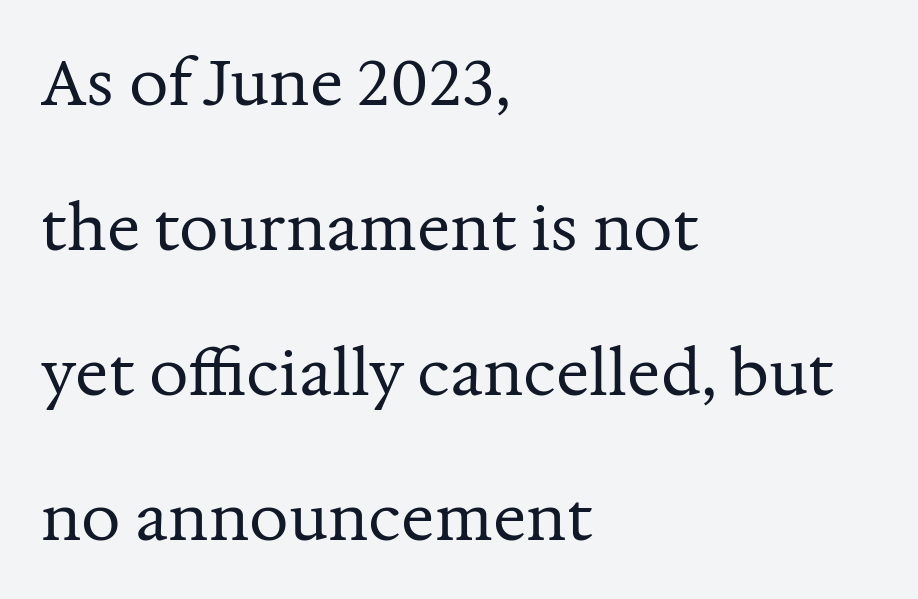
The image shows 62 px regular-weight serif type, upright; set left-aligned, loose line spacing (2.34x), normal letter spacing, not underlined; medium stroke contrast and a medium x-height.
